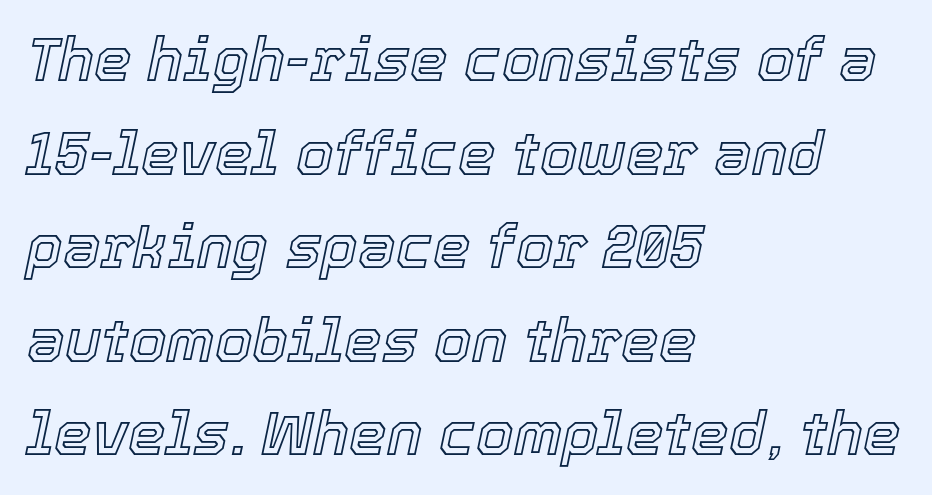
Caption: standard tracking, unaltered. The paragraph has a hard left edge and a soft right edge. Proportional: the letters do not fall into vertical columns. Slanted lettering throughout. The space beneath each line is pristine and unruled. The leading is moderate, giving the passage an even texture.
